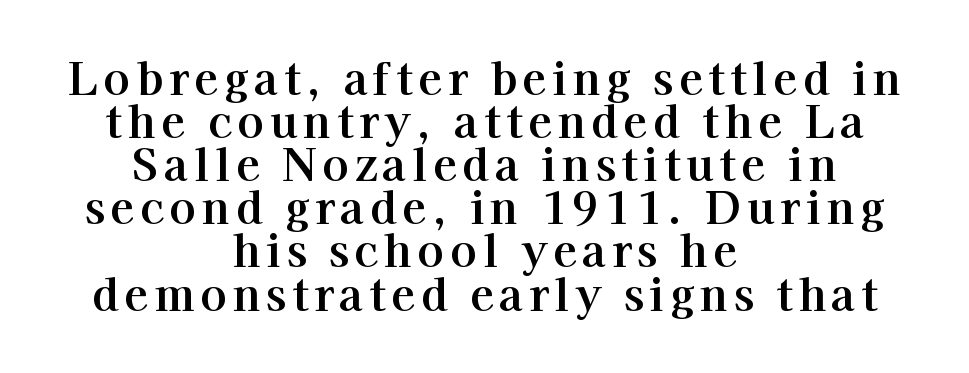
{"serif": "yes", "italic": "no", "width": "normal", "stroke_contrast": "high", "x_height": "medium", "monospaced": "no", "underline": "no", "align": "center", "line_spacing": "tight", "line_spacing_ratio": 0.98, "glyph_px": 44}
